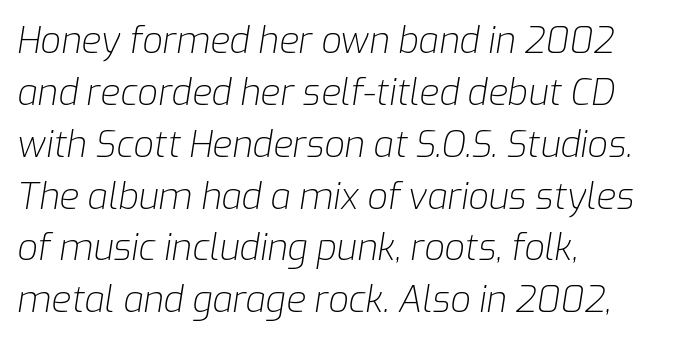
The image shows 36 px light type, italic (leaning right); set left-aligned, normal line spacing (1.44x), normal letter spacing, not underlined; low stroke contrast and a medium x-height.
